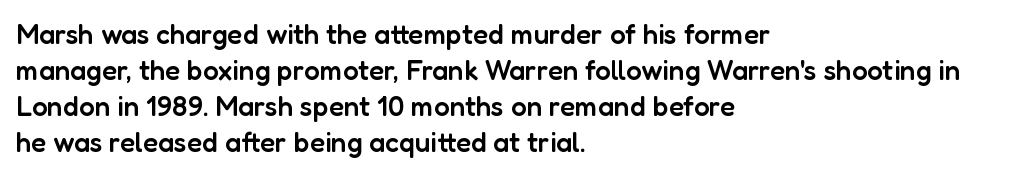
Q: Is the text bold? A: Semi-bold.
Q: Is the text italic (slanted)? A: No, it is upright.
Q: Is the typeface a serif or a sans-serif typeface? A: Sans-serif.
Q: Is the text underlined? A: No.
Q: How is the paragraph aligned? A: Left-aligned.
Q: Is the spacing between letters normal or unusually wide? A: Normal.
Q: Is the spacing between lines tight, normal or loose? A: Normal.
Q: Width (condensed, normal, or wide)? A: Normal.
Q: Stroke contrast? A: Low.
Q: x-height? A: Medium.
Q: Monospaced? A: No.
